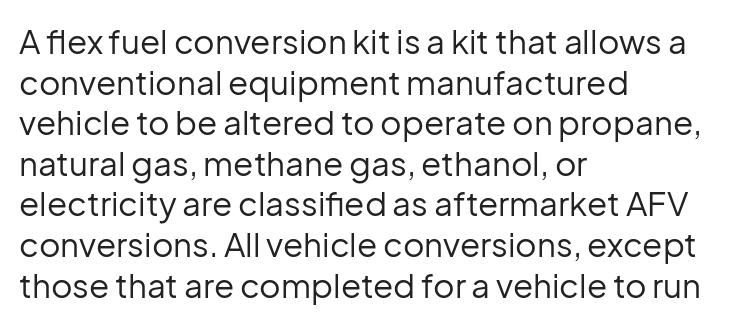
Every stem runs plumb, perpendicular to the baseline. Beneath every word, the page is bare. The weight would be labelled regular, book, light, or lighter still. The passage shown is typed in a proportional face where columns would drift. Stroke terminals: plain, sans-serif. Letter spacing: default.
